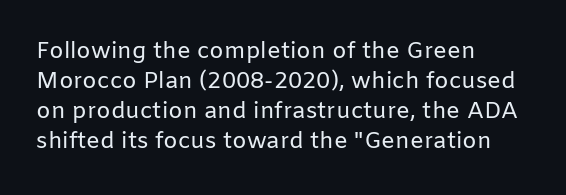
Teacher's note: observe the even left margin — that is flush-left alignment. Does extra space separate the letters? No, they use regular spacing. In terms of posture, this sample is upright. The glyphs are unaccompanied by any horizontal stroke below them. The lines sit at an ordinary, default distance from one another.
